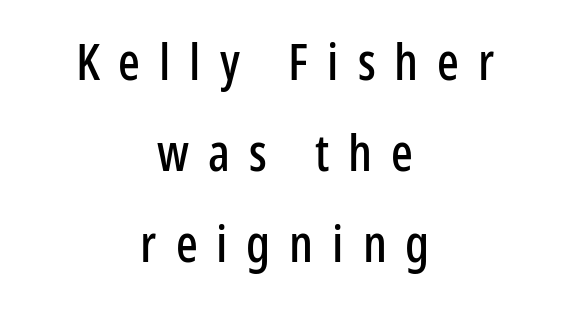
The image shows 51 px condensed sans-serif type, upright; set centered, line spacing 1.78x, unusually wide letter spacing (+0.37 em), not underlined; low stroke contrast and a medium x-height.
